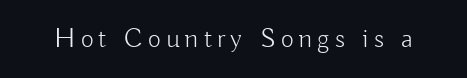
Italic: no, the glyphs are upright roman. Weight: not bold — regular or lighter. Descenders hang freely into open space. A typesetter would call this proportional, since set widths differ per character. These lines are composed in type without serifs.
